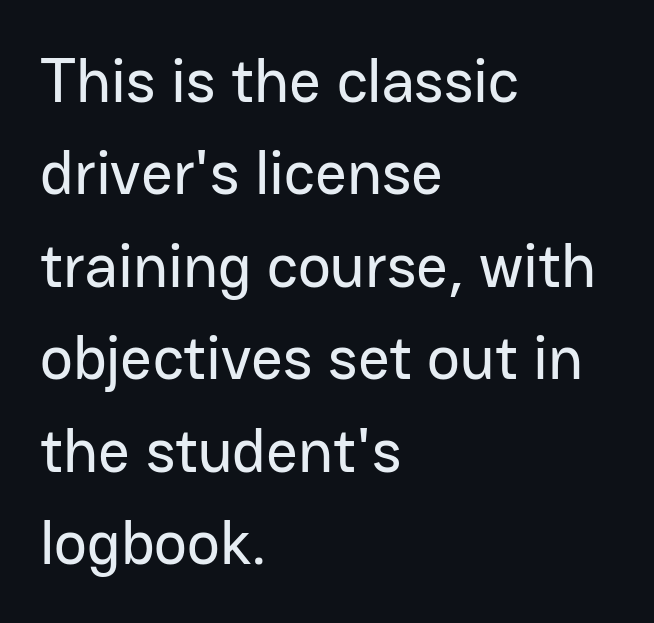
{"serif": "no", "italic": "no", "width": "normal", "stroke_contrast": "low", "x_height": "medium", "monospaced": "no", "underline": "no", "align": "left", "line_spacing": "normal", "line_spacing_ratio": 1.49, "letter_spacing": "normal", "letter_spacing_em": 0.0, "glyph_px": 62}
